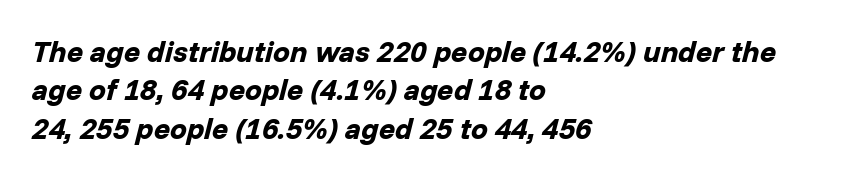
Q: Is the text bold? A: Yes.
Q: Is the text italic (slanted)? A: Yes, it leans right by about 14 degrees.
Q: Is the text underlined? A: No.
Q: How is the paragraph aligned? A: Left-aligned.
Q: Is the spacing between letters normal or unusually wide? A: Normal.
Q: Is the spacing between lines tight, normal or loose? A: Normal.
Q: Width (condensed, normal, or wide)? A: Normal.
Q: Stroke contrast? A: Low.
Q: x-height? A: Medium.
Q: Monospaced? A: No.
